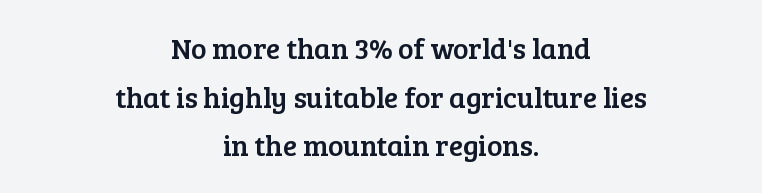
The image shows 29 px serif type, upright; set centered, normal line spacing (1.68x), normal letter spacing, not underlined; low stroke contrast and a medium x-height.
